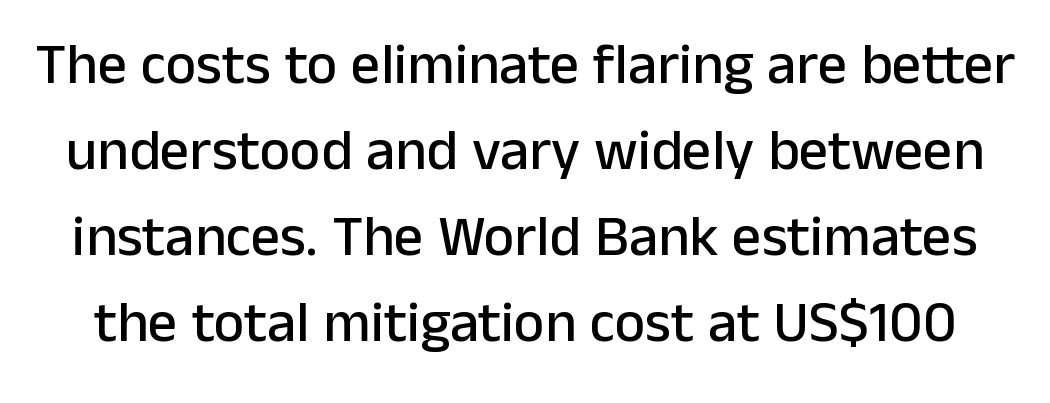
In terms of leading, this rendering sits right in the middle. The text was rendered using a sans face with plain stroke endings. If you drew a line through each stem, it would be perfectly vertical. The type is set solid horizontally, with unmodified tracking. The passage shown is typed in a proportional face where columns would drift.
